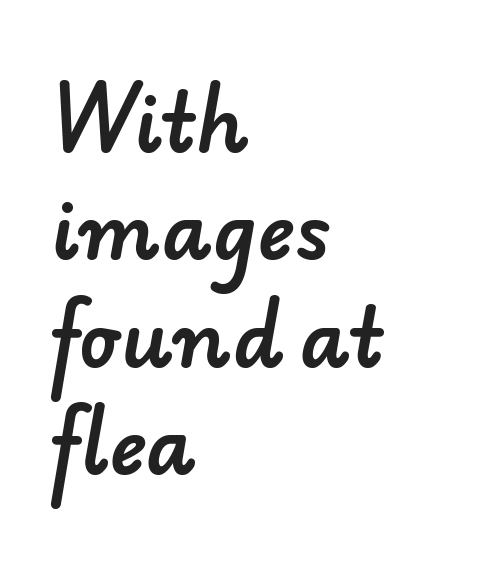
Q: Is the typeface a serif or a sans-serif typeface? A: Sans-serif.
Q: Is the text underlined? A: No.
Q: How is the paragraph aligned? A: Left-aligned.
Q: Is the spacing between letters normal or unusually wide? A: Normal.
Q: Is the spacing between lines tight, normal or loose? A: Normal.
Q: Width (condensed, normal, or wide)? A: Normal.
Q: Stroke contrast? A: Low.
Q: x-height? A: Small.
Q: Monospaced? A: No.
